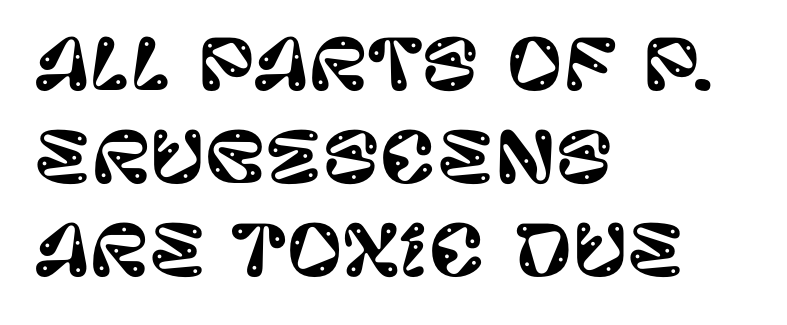
The image shows 69 px sans-serif type; set left-aligned, normal line spacing (1.35x), normal letter spacing, not underlined; low stroke contrast and a large x-height.
